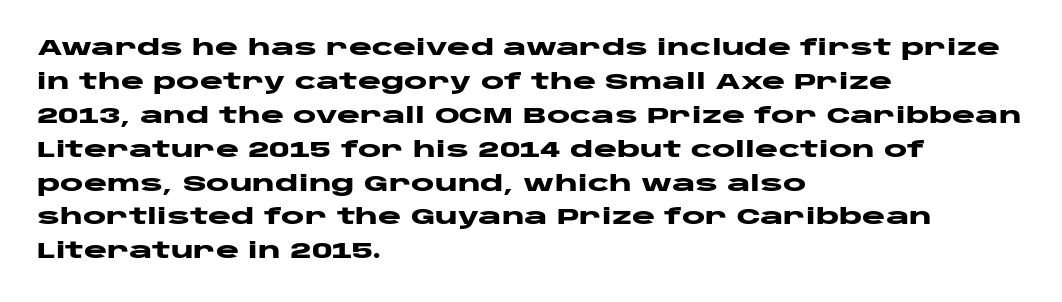
Q: Is the text bold? A: Yes.
Q: Is the text italic (slanted)? A: No, it is upright.
Q: Is the text underlined? A: No.
Q: How is the paragraph aligned? A: Left-aligned.
Q: Is the spacing between letters normal or unusually wide? A: Normal.
Q: Is the spacing between lines tight, normal or loose? A: Normal.
